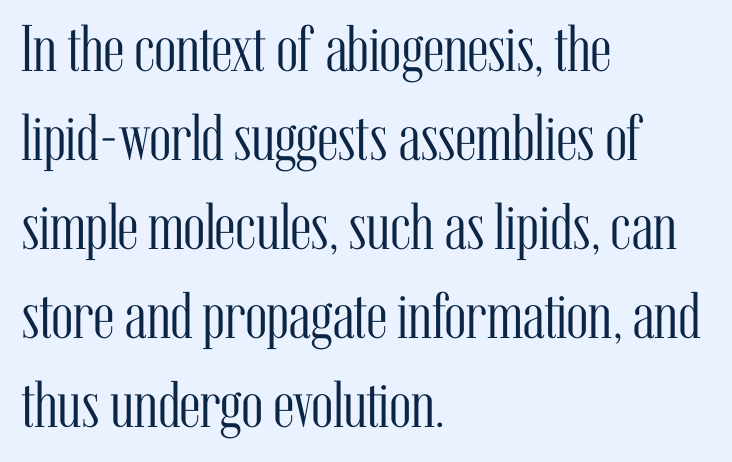
The image shows 66 px light, condensed serif type, upright; set left-aligned, normal line spacing (1.35x), normal letter spacing, not underlined; medium stroke contrast and a medium x-height.
